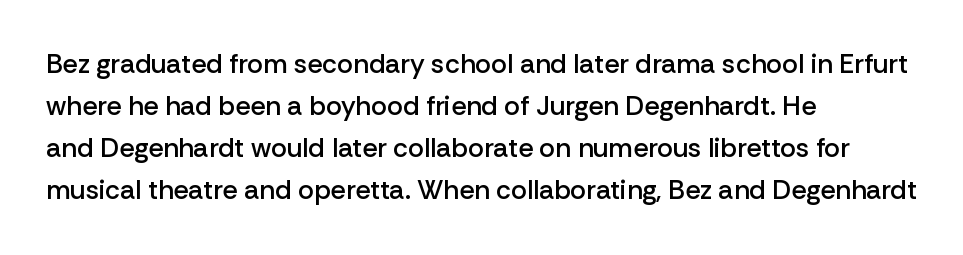
The image shows 27 px text type, upright; set left-aligned, normal line spacing (1.56x), normal letter spacing, not underlined.
